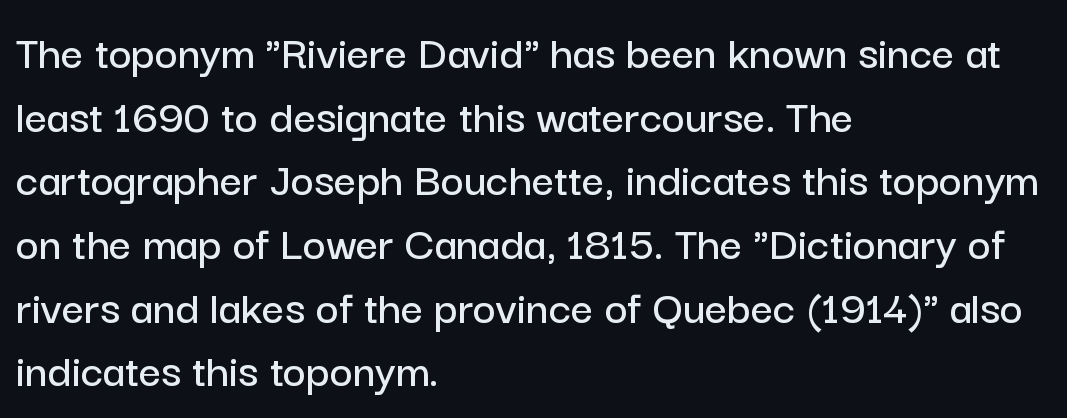
{"serif": "no", "italic": "no", "width": "normal", "stroke_contrast": "low", "x_height": "medium", "monospaced": "no", "underline": "no", "align": "left", "line_spacing": "normal", "line_spacing_ratio": 1.3, "letter_spacing": "normal", "letter_spacing_em": 0.0, "glyph_px": 49}
